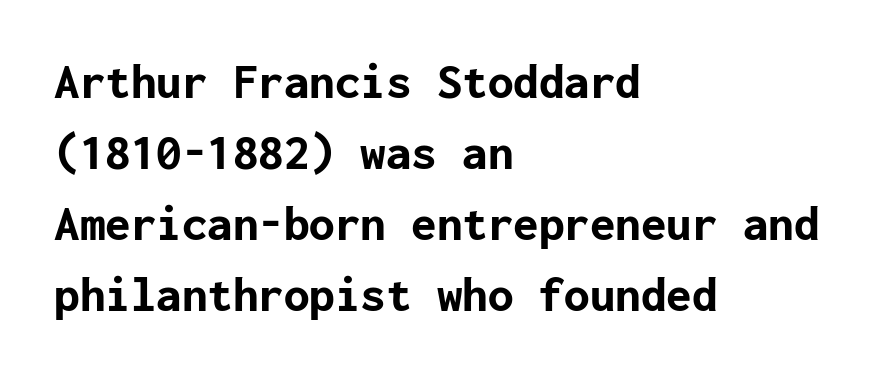
The image shows 51 px bold sans-serif type, upright; set left-aligned, normal line spacing (1.39x), normal letter spacing, not underlined; low stroke contrast and a medium x-height.
